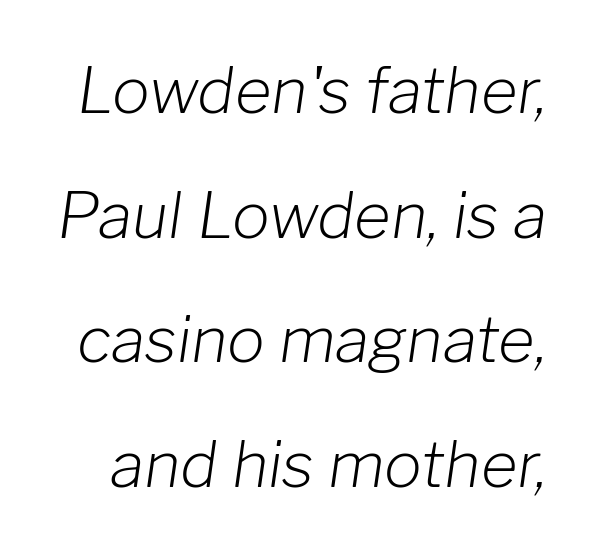
The image shows 63 px light type, italic (leaning right); set loose line spacing (1.98x), normal letter spacing, not underlined; low stroke contrast and a medium x-height.
